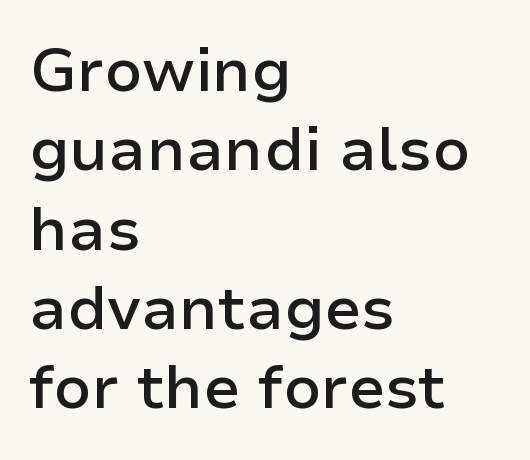
The image shows 61 px semibold sans-serif type, upright; set left-aligned, normal line spacing (1.3x), normal letter spacing, not underlined; low stroke contrast and a medium x-height.
